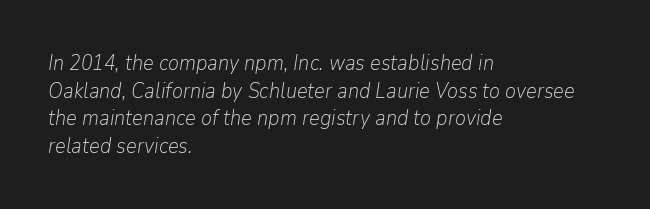
The image shows 21 px text type, italic (leaning right); set left-aligned, normal line spacing (1.31x), normal letter spacing, not underlined.
